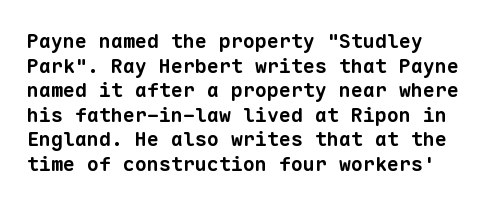
Notice how thick the strokes are: this is what a full bold looks like. Rule under the text: the space is simply empty. Standard letterfit; no display-style spreading of the glyphs. In CSS terms this would be text-align: left.
